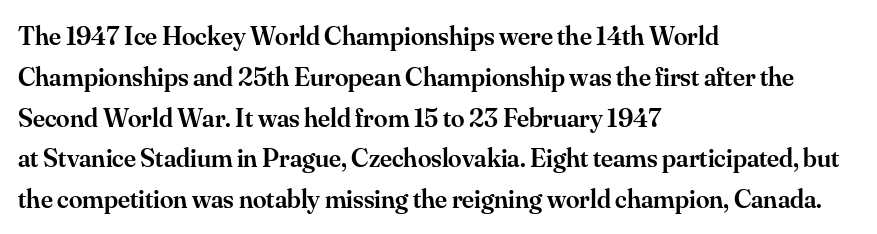
The image shows 27 px text type, upright; set left-aligned, normal line spacing (1.51x), normal letter spacing, not underlined.
